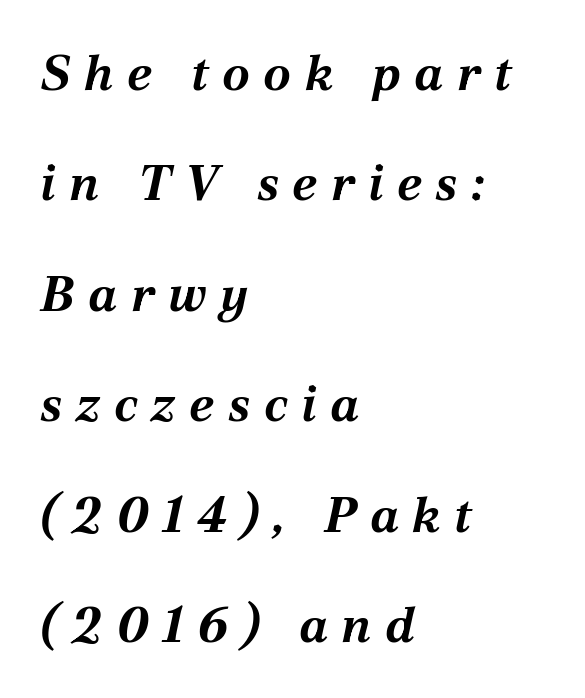
Type without underlining. Which margin do the lines hug? The left one — the right edge is uneven. Varying glyph widths throughout — classic text-font behaviour. Would a proofreader flag this as italicized? Yes. Baseline-to-baseline distance is far greater than the letter height.
